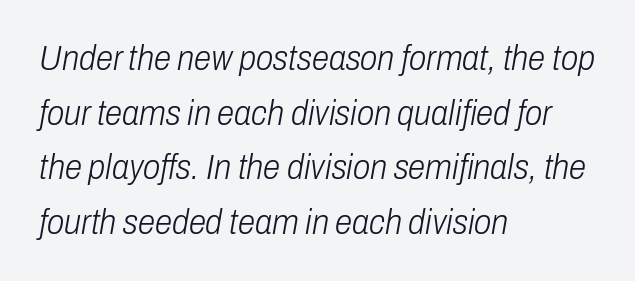
The image shows 35 px light, condensed type, italic (leaning right); set left-aligned, normal line spacing (1.56x), normal letter spacing, not underlined; low stroke contrast and a medium x-height.
